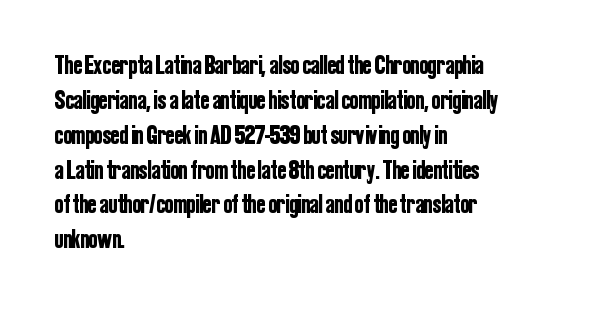
Q: Is the text italic (slanted)? A: No, it is upright.
Q: Is the text underlined? A: No.
Q: How is the paragraph aligned? A: Left-aligned.
Q: Is the spacing between letters normal or unusually wide? A: Normal.
Q: Is the spacing between lines tight, normal or loose? A: Normal.
